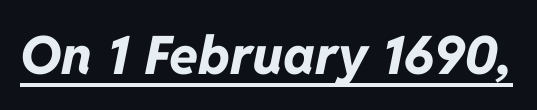
Compared with undecorated copy, this sample adds a rule below the words. Here the glyphs are tracked normally, forming tight word shapes. The rendering uses natural spacing where letterforms have individual widths. Summary of weight: heavy, a full bold. The face used here has a pronounced slope to its letters.
